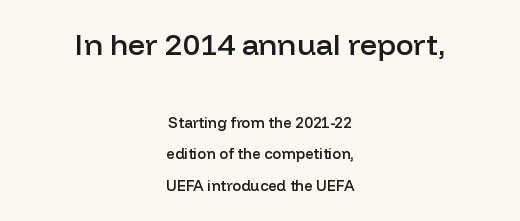
Q: Is the text bold? A: Semi-bold.
Q: Is the text italic (slanted)? A: No, it is upright.
Q: Is the typeface a serif or a sans-serif typeface? A: Sans-serif.
Q: Is the text underlined? A: No.
Q: How is the paragraph aligned? A: Centered.
Q: Is the spacing between letters normal or unusually wide? A: Normal.
Q: Is the spacing between lines tight, normal or loose? A: Loose.
Q: Which block of text is set in a larger size, the first (top) or the second (bottom)? A: The first (top) one.
Q: Width (condensed, normal, or wide)? A: Normal.
Q: Stroke contrast? A: Low.
Q: x-height? A: Medium.
Q: Monospaced? A: No.
